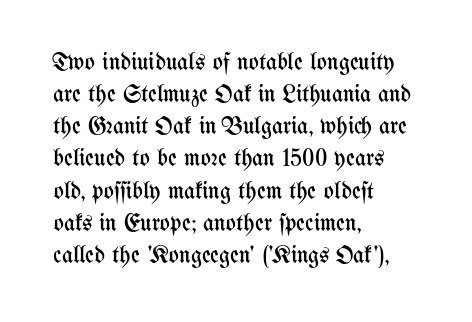
The image shows 24 px text type, upright; set left-aligned, normal line spacing (1.34x), normal letter spacing, not underlined.
